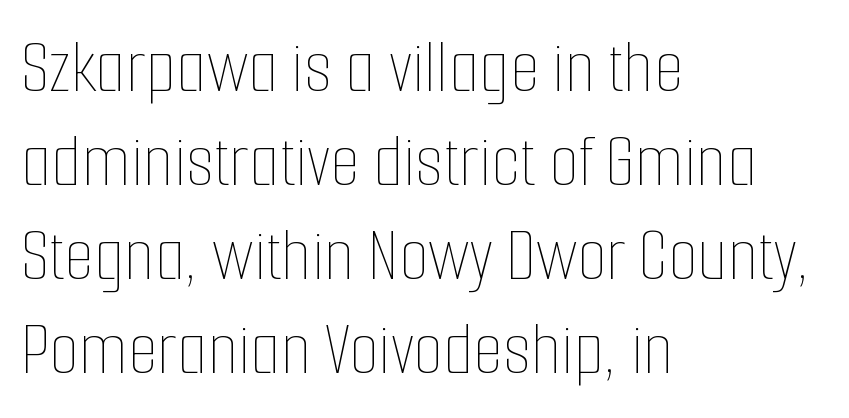
The image shows 77 px thin, condensed type, upright; set left-aligned, line spacing 1.22x, normal letter spacing, not underlined; low stroke contrast and a medium x-height.
